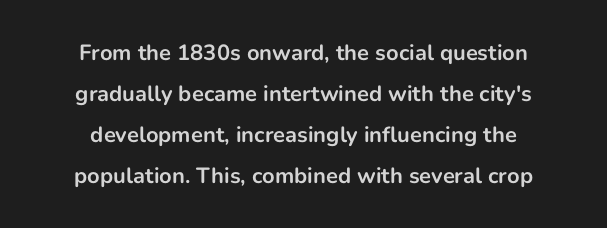
The image shows 22 px bold type, upright; set centered, line spacing 1.86x, normal letter spacing, not underlined.
